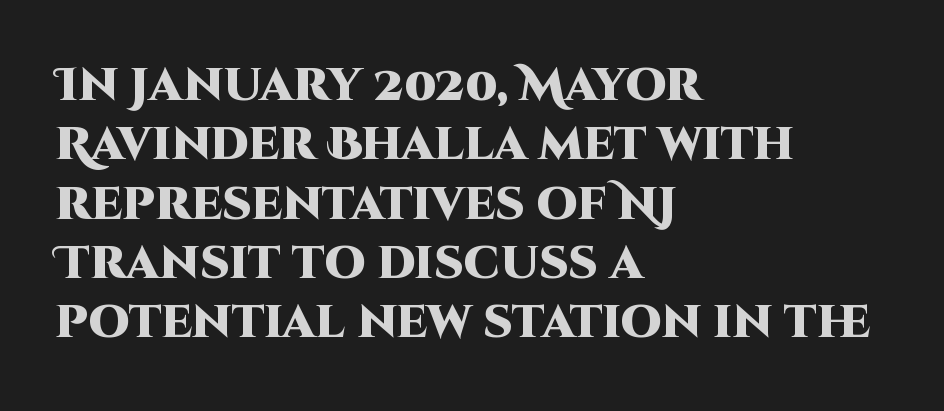
Italic: no, the glyphs are upright roman. In terms of leading, this rendering sits right in the middle. Casual observation: everything's shoved over to the left. Typographically, this falls in the sans-serif category.
